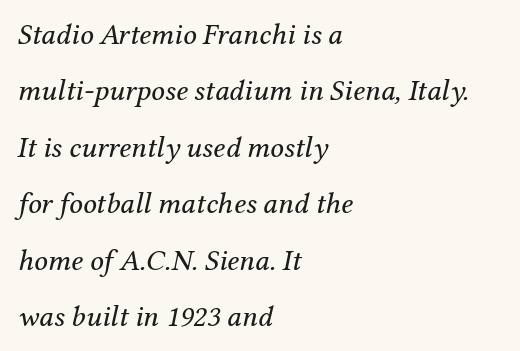
Q: Is the text bold? A: No.
Q: Is the text italic (slanted)? A: Yes, it leans right by about 12 degrees.
Q: Is the typeface a serif or a sans-serif typeface? A: Serif.
Q: Is the text underlined? A: No.
Q: How is the paragraph aligned? A: Left-aligned.
Q: Is the spacing between letters normal or unusually wide? A: Normal.
Q: Width (condensed, normal, or wide)? A: Normal.
Q: Stroke contrast? A: Medium.
Q: x-height? A: Medium.
Q: Monospaced? A: No.
